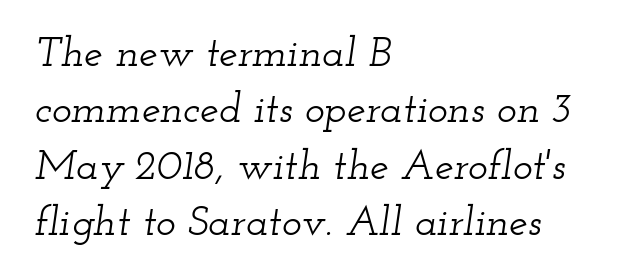
The image shows 42 px wide serif type, italic (leaning right); set left-aligned, normal line spacing (1.34x), normal letter spacing, not underlined; low stroke contrast and a small x-height.
